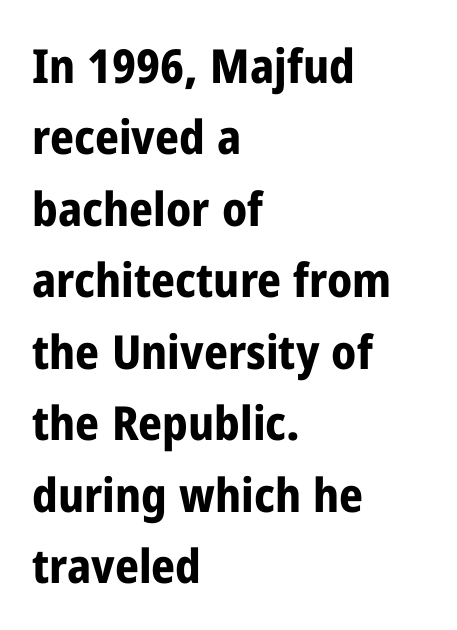
{"serif": "no", "italic": "no", "bold": "yes", "weight": "bold", "width": "condensed", "stroke_contrast": "low", "x_height": "medium", "monospaced": "no", "underline": "no", "align": "left", "line_spacing": "normal", "line_spacing_ratio": 1.52, "letter_spacing": "normal", "letter_spacing_em": 0.0, "glyph_px": 47}
